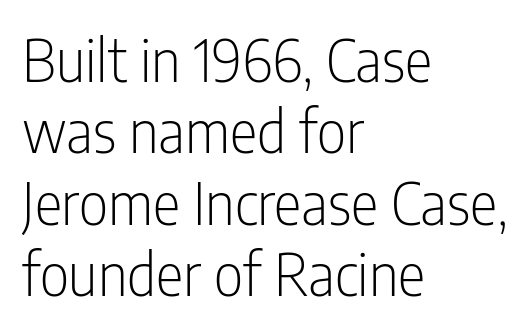
Q: Is the text bold? A: No.
Q: Is the text italic (slanted)? A: No, it is upright.
Q: Is the typeface a serif or a sans-serif typeface? A: Sans-serif.
Q: Is the text underlined? A: No.
Q: How is the paragraph aligned? A: Left-aligned.
Q: Is the spacing between letters normal or unusually wide? A: Normal.
Q: Width (condensed, normal, or wide)? A: Condensed.
Q: Stroke contrast? A: Low.
Q: x-height? A: Medium.
Q: Monospaced? A: No.
